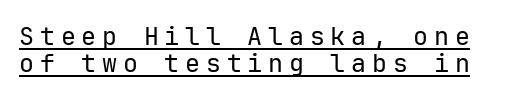
{"italic": "no", "bold": "no", "underline": "yes", "line_spacing": "tight", "line_spacing_ratio": 1.07, "letter_spacing": "wide", "letter_spacing_em": 0.23, "glyph_px": 25}
